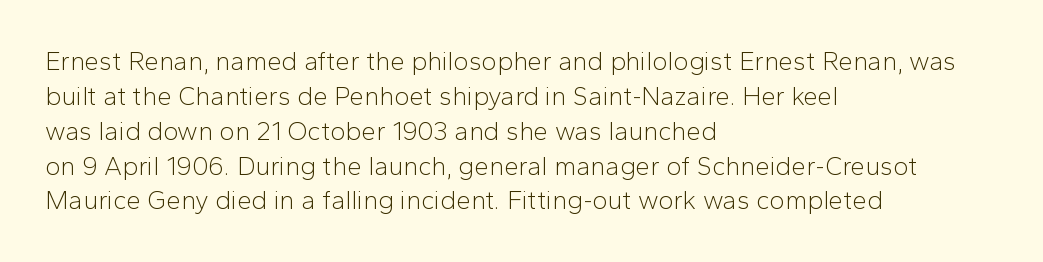
The image shows 26 px text type, upright; set left-aligned, normal line spacing (1.34x), normal letter spacing, not underlined.
